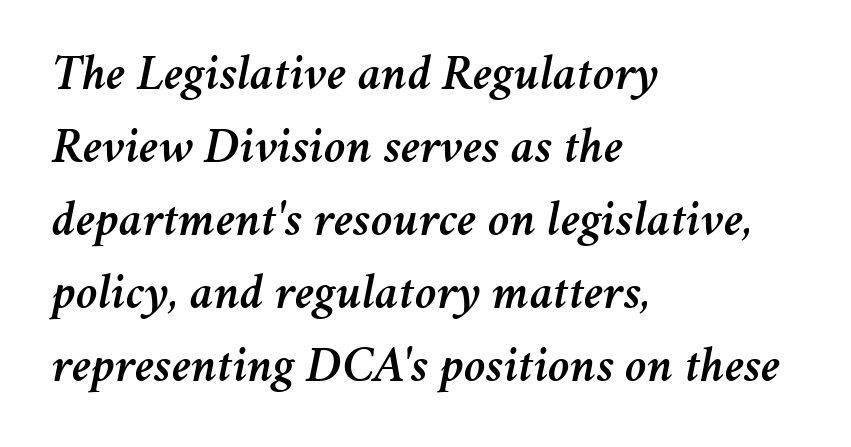
Q: Is the text italic (slanted)? A: Yes, it leans right by about 11 degrees.
Q: Is the text underlined? A: No.
Q: How is the paragraph aligned? A: Left-aligned.
Q: Is the spacing between letters normal or unusually wide? A: Normal.
Q: Is the spacing between lines tight, normal or loose? A: Normal.
Q: Width (condensed, normal, or wide)? A: Normal.
Q: Stroke contrast? A: Medium.
Q: x-height? A: Medium.
Q: Monospaced? A: No.
